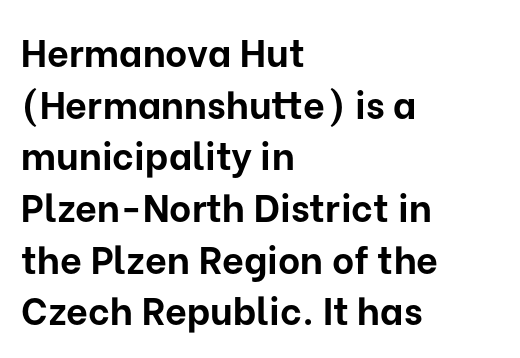
The image shows 38 px bold sans-serif type, upright; set left-aligned, normal line spacing (1.36x), normal letter spacing, not underlined; low stroke contrast and a medium x-height.
